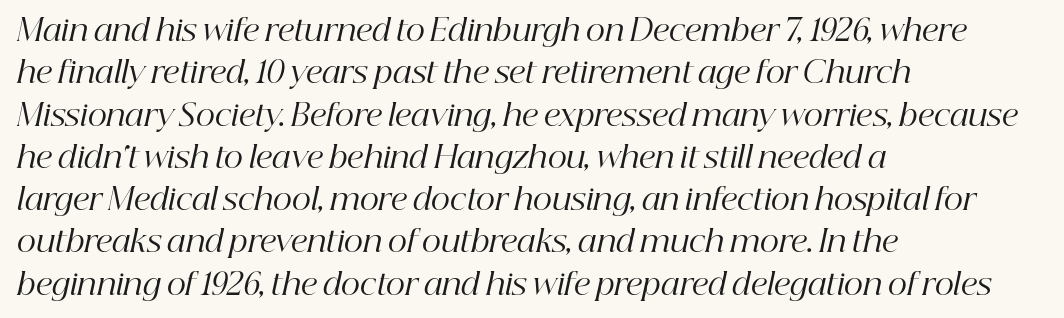
Q: Is the text bold? A: No.
Q: Is the text italic (slanted)? A: Yes, it leans right by about 12 degrees.
Q: Is the typeface a serif or a sans-serif typeface? A: Serif.
Q: Is the text underlined? A: No.
Q: How is the paragraph aligned? A: Left-aligned.
Q: Is the spacing between letters normal or unusually wide? A: Normal.
Q: Is the spacing between lines tight, normal or loose? A: Normal.
Q: Width (condensed, normal, or wide)? A: Normal.
Q: Stroke contrast? A: High.
Q: x-height? A: Medium.
Q: Monospaced? A: No.
